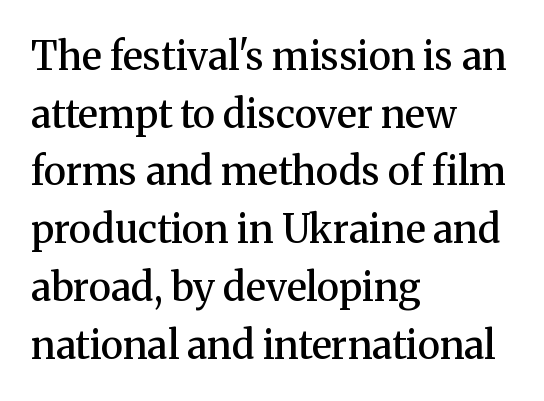
The image shows 39 px semibold serif type, upright; set left-aligned, normal line spacing (1.48x), normal letter spacing, not underlined; medium stroke contrast and a medium x-height.
